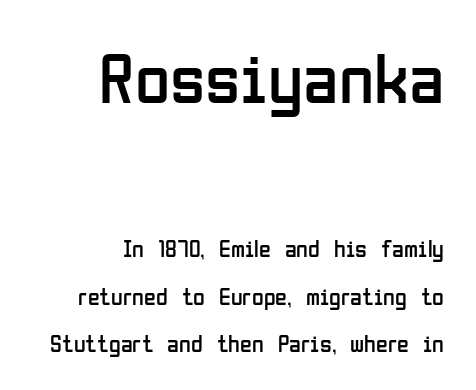
{"serif": "no", "italic": "no", "bold": "no", "weight": "regular", "width": "condensed", "stroke_contrast": "low", "x_height": "medium", "monospaced": "no", "underline": "no", "align": "right", "line_spacing": "loose", "line_spacing_ratio": 1.99, "letter_spacing": "normal", "letter_spacing_em": 0.0, "larger_block": "first", "size_ratio": 3.0, "glyph_px": 72}
